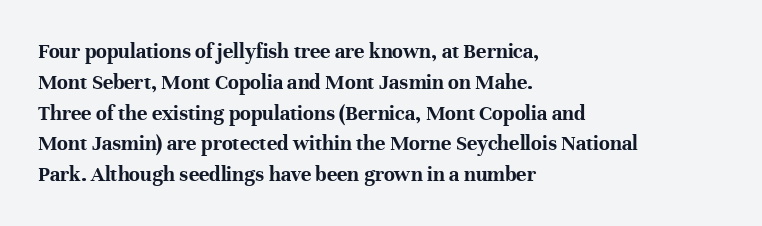
The image shows 22 px bold type, upright; set left-aligned, normal line spacing (1.4x), normal letter spacing, not underlined.
